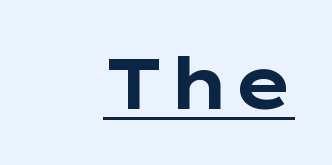
The image shows 71 px bold, wide sans-serif type, upright; set right-aligned, normal letter spacing, underlined; low stroke contrast and a medium x-height.
